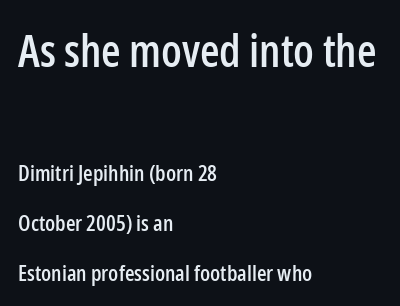
This sample has the flowing, uneven cadence of proportional lettering. Horizontally, the lines are justified to the leading edge only. If you drew a line through each stem, it would be perfectly vertical. The letters carry no serifs — their stems end cleanly without finishing strokes. Notice the wide empty band between every row — that's loose leading. This sample uses plain, unmodified letter spacing.
